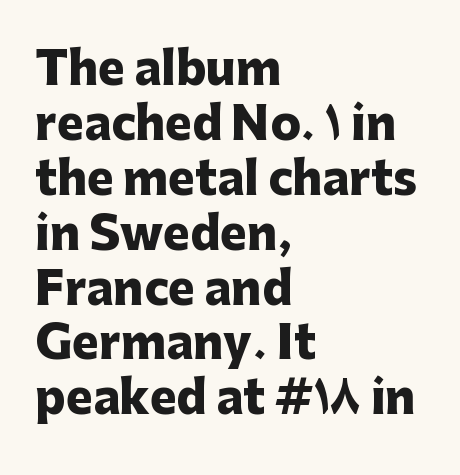
The image shows 45 px heavy sans-serif type, upright; set left-aligned, line spacing 1.22x, normal letter spacing, not underlined; low stroke contrast and a medium x-height.
